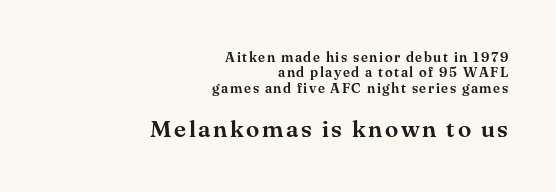
Q: Is the text italic (slanted)? A: No, it is upright.
Q: Is the text underlined? A: No.
Q: How is the paragraph aligned? A: Right-aligned.
Q: Is the spacing between lines tight, normal or loose? A: Tight.
Q: Which block of text is set in a larger size, the first (top) or the second (bottom)? A: The second (bottom) one.
